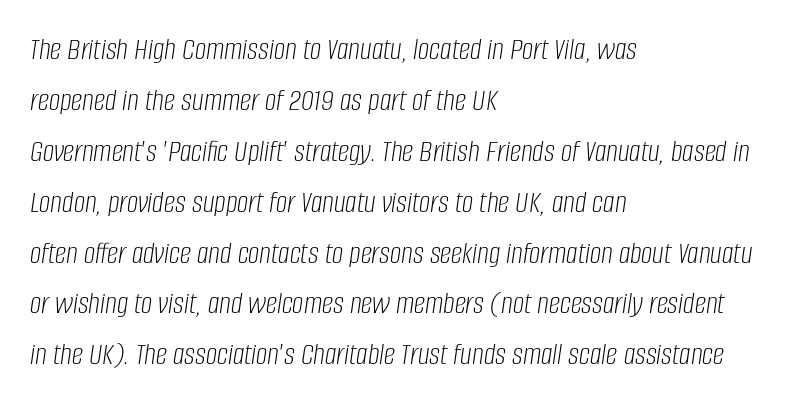
Q: Is the text bold? A: No.
Q: Is the text italic (slanted)? A: Yes, it leans right by about 8 degrees.
Q: Is the text underlined? A: No.
Q: How is the paragraph aligned? A: Left-aligned.
Q: Is the spacing between letters normal or unusually wide? A: Normal.
Q: Is the spacing between lines tight, normal or loose? A: Normal.
Q: Width (condensed, normal, or wide)? A: Condensed.
Q: Stroke contrast? A: Low.
Q: x-height? A: Large.
Q: Monospaced? A: No.
